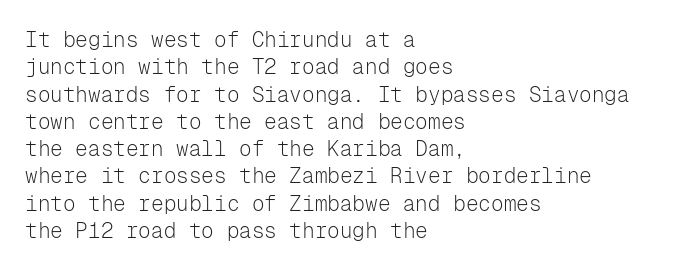
{"italic": "no", "bold": "no", "underline": "no", "align": "left", "line_spacing": "normal", "line_spacing_ratio": 1.3, "letter_spacing": "normal", "letter_spacing_em": 0.0, "glyph_px": 21}
